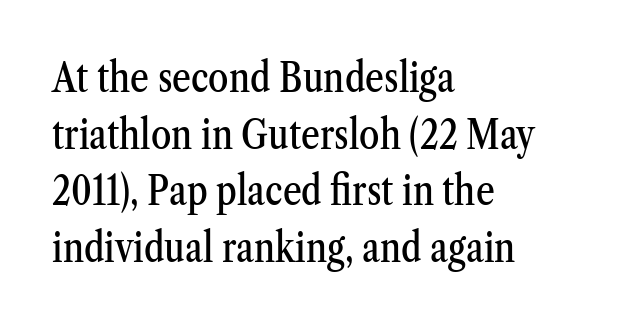
The image shows 41 px condensed serif type, upright; set left-aligned, normal line spacing (1.38x), normal letter spacing, not underlined; medium stroke contrast and a medium x-height.
